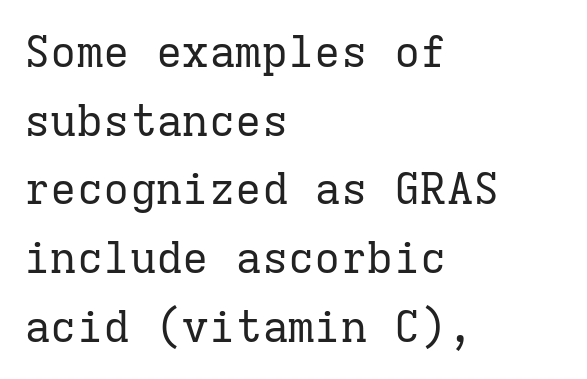
Q: Is the text bold? A: No.
Q: Is the text italic (slanted)? A: No, it is upright.
Q: Is the typeface a serif or a sans-serif typeface? A: Serif.
Q: Is the text underlined? A: No.
Q: How is the paragraph aligned? A: Left-aligned.
Q: Is the spacing between letters normal or unusually wide? A: Normal.
Q: Is the spacing between lines tight, normal or loose? A: Normal.
Q: Width (condensed, normal, or wide)? A: Normal.
Q: Stroke contrast? A: Low.
Q: x-height? A: Medium.
Q: Monospaced? A: Yes.
